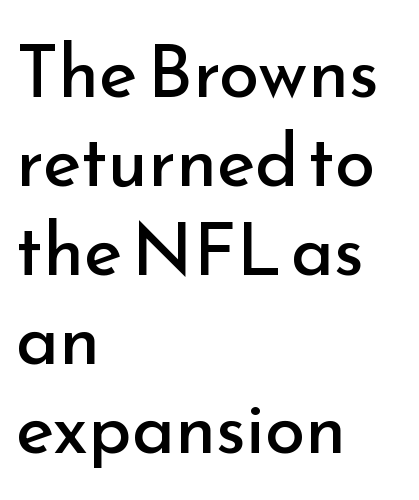
The image shows 73 px regular-weight sans-serif type, upright; set left-aligned, line spacing 1.22x, normal letter spacing, not underlined; low stroke contrast and a small x-height.
